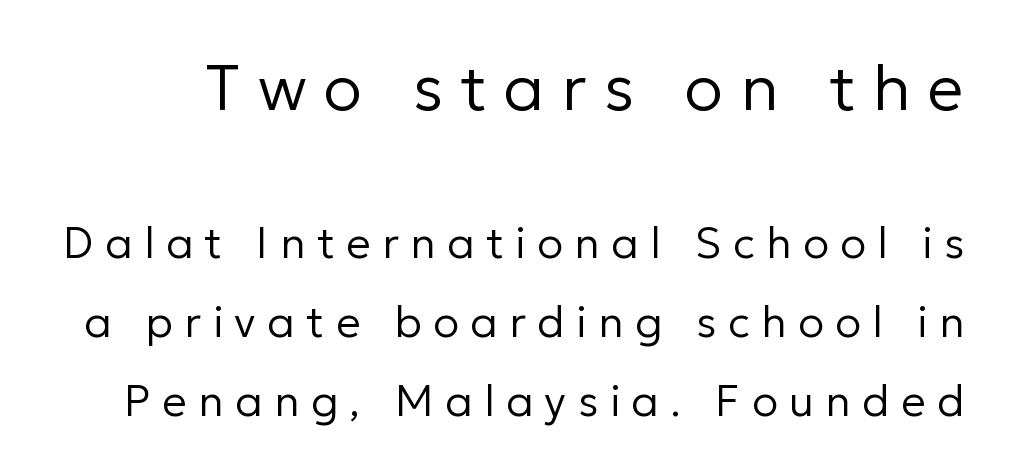
{"serif": "no", "italic": "no", "bold": "no", "weight": "regular", "width": "normal", "stroke_contrast": "low", "x_height": "medium", "monospaced": "no", "underline": "no", "line_spacing_ratio": 1.84, "letter_spacing": "wide", "letter_spacing_em": 0.27, "larger_block": "first", "size_ratio": 1.49, "glyph_px": 64}
